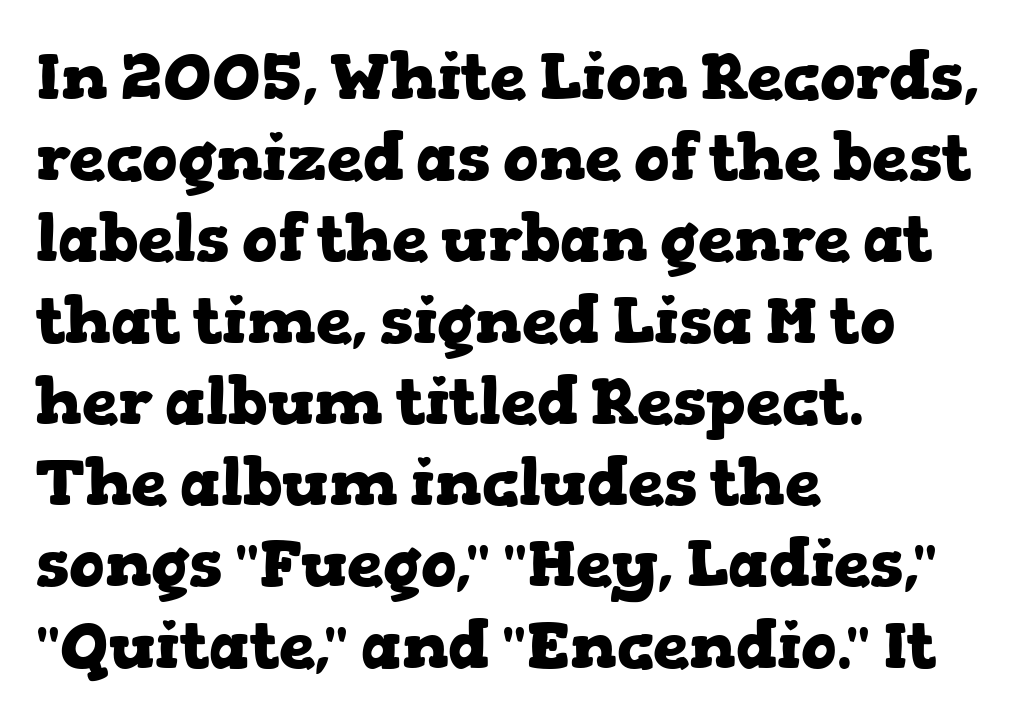
{"serif": "yes", "italic": "no", "bold": "yes", "weight": "heavy", "width": "wide", "stroke_contrast": "low", "x_height": "medium", "monospaced": "no", "underline": "no", "align": "left", "line_spacing": "normal", "line_spacing_ratio": 1.25, "letter_spacing": "normal", "letter_spacing_em": 0.0, "glyph_px": 65}
